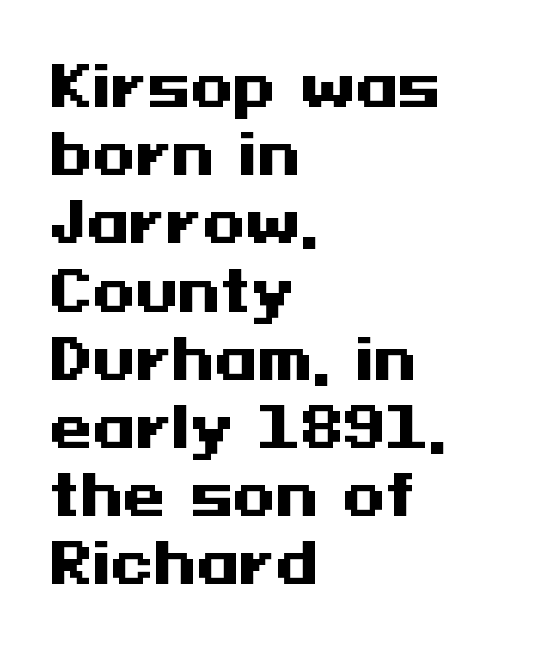
Short and long lines alike share a common starting point at left. Anything drawn beneath the words? Only blank space. Unlike a traditional serif, this face leaves its strokes unadorned. Inter-character spacing is left at the font's built-in metrics. The letters stand upright; this is a roman face.
